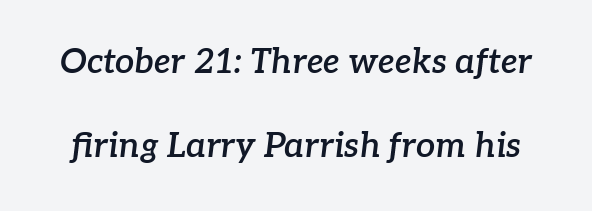
The image shows 34 px semibold serif type, italic (leaning right); set loose line spacing (2.48x), normal letter spacing, not underlined; low stroke contrast and a medium x-height.
